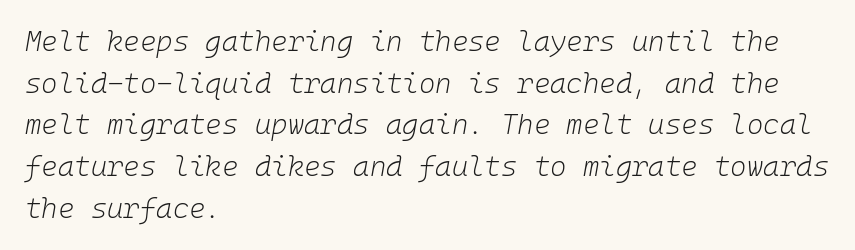
Does the copy run flush right? No — it runs flush left. Vertical stems look standard width or narrower in stroke. Style check: oblique. Each row of text sits above clean, open space. A normal amount of white space separates one row of letters from the next.
